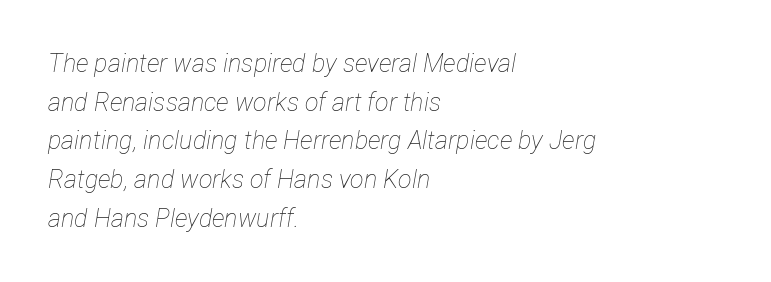
The image shows 25 px text type, italic (leaning right); set left-aligned, normal line spacing (1.55x), normal letter spacing, not underlined.
